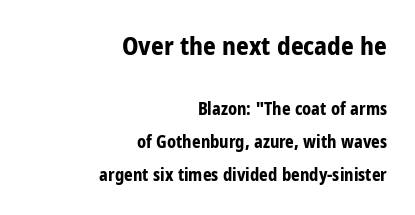
Reading top to bottom, the characters get smaller at the block break. No extra tracking has been applied to these lines. Reading down the column, the eye jumps a long way to each next line. All the whitespace from short lines collects on the left. A roman cut, with each character standing at attention. The gap between lines stays unmarked.
